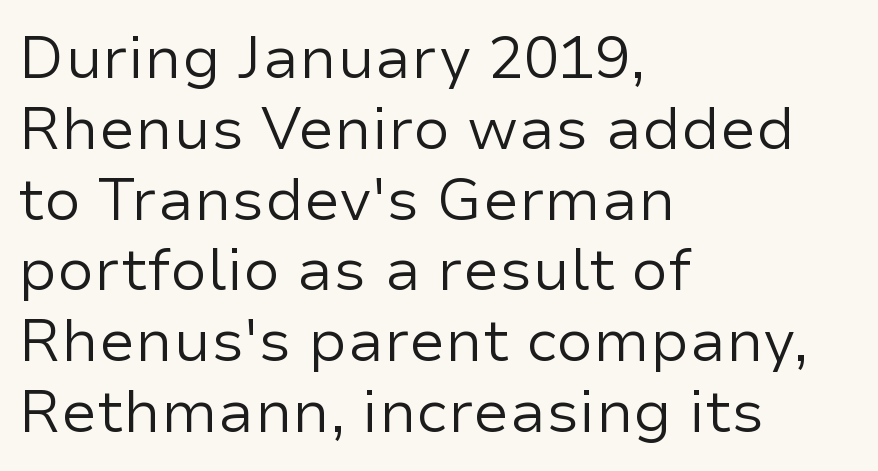
The image shows 59 px regular-weight sans-serif type, upright; set left-aligned, line spacing 1.2x, normal letter spacing, not underlined; low stroke contrast and a medium x-height.
